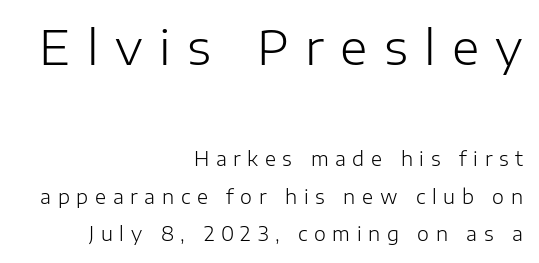
{"serif": "no", "italic": "no", "bold": "no", "weight": "light", "width": "normal", "stroke_contrast": "low", "x_height": "medium", "monospaced": "no", "underline": "no", "align": "right", "line_spacing": "loose", "line_spacing_ratio": 1.97, "letter_spacing": "wide", "letter_spacing_em": 0.35, "larger_block": "first", "size_ratio": 2.47, "glyph_px": 47}
